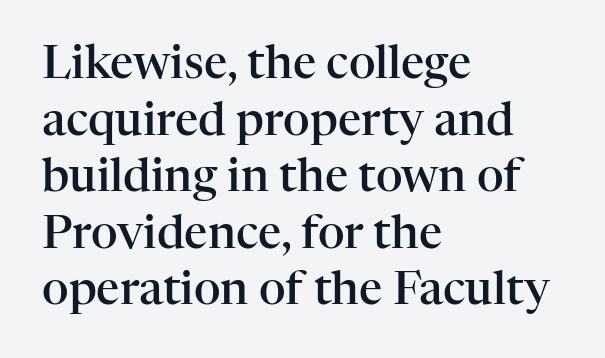
Default kerning and tracking; the words read as compact shapes. Stems and bowls a touch heavier than normal — semibold. Horizontal alignment here is leftward, the default for most running prose. The passage shown is typed in a proportional face where columns would drift. Check under the words: just untouched page.
